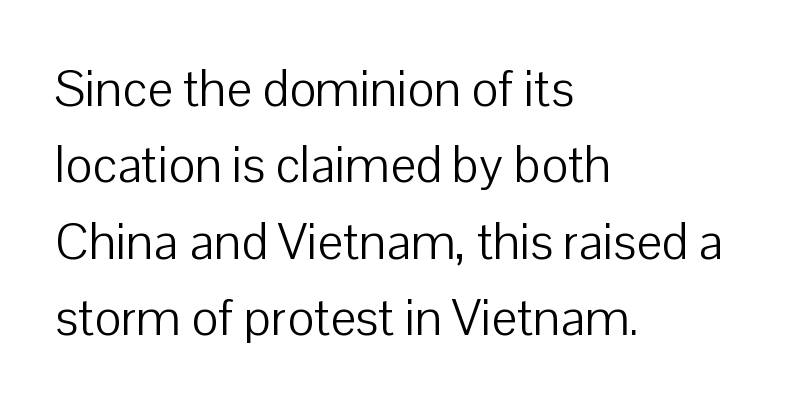
The image shows 51 px light sans-serif type, upright; set left-aligned, normal line spacing (1.5x), normal letter spacing, not underlined; low stroke contrast and a medium x-height.
